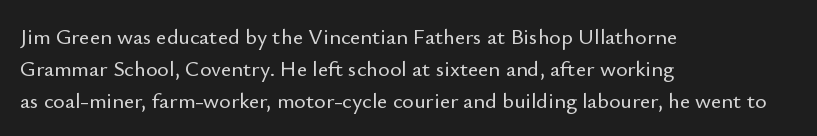
These lines were composed using upright roman letters. If you drew a ruler down the left edge, every line would touch it. In terms of leading, this rendering sits right in the middle. These lines keep a tight, regular rhythm from letter to letter. The glyphs are unaccompanied by any horizontal stroke below them.
